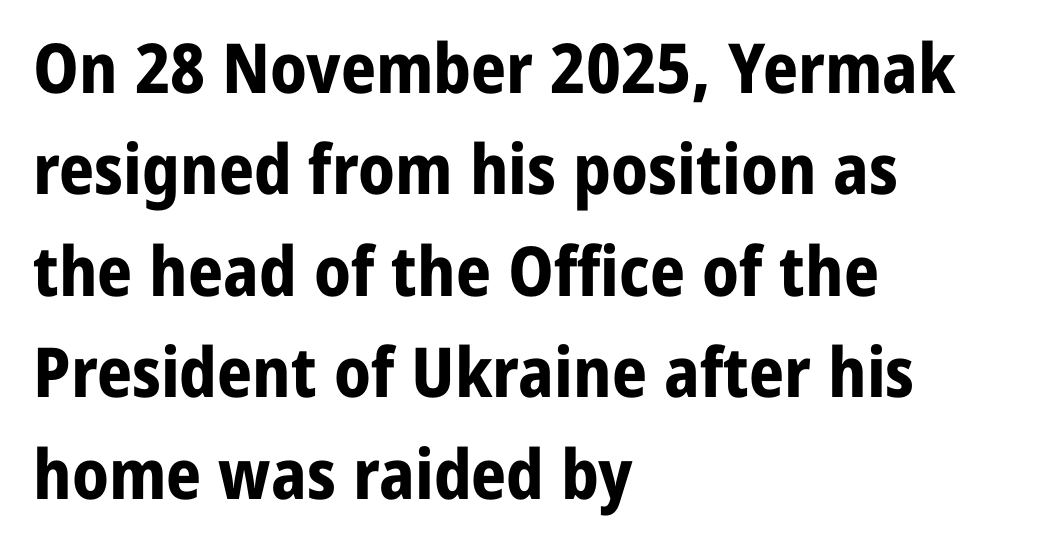
{"serif": "no", "italic": "no", "bold": "yes", "weight": "bold", "width": "normal", "stroke_contrast": "low", "x_height": "medium", "monospaced": "no", "underline": "no", "align": "left", "line_spacing": "normal", "line_spacing_ratio": 1.47, "letter_spacing": "normal", "letter_spacing_em": 0.0, "glyph_px": 69}
